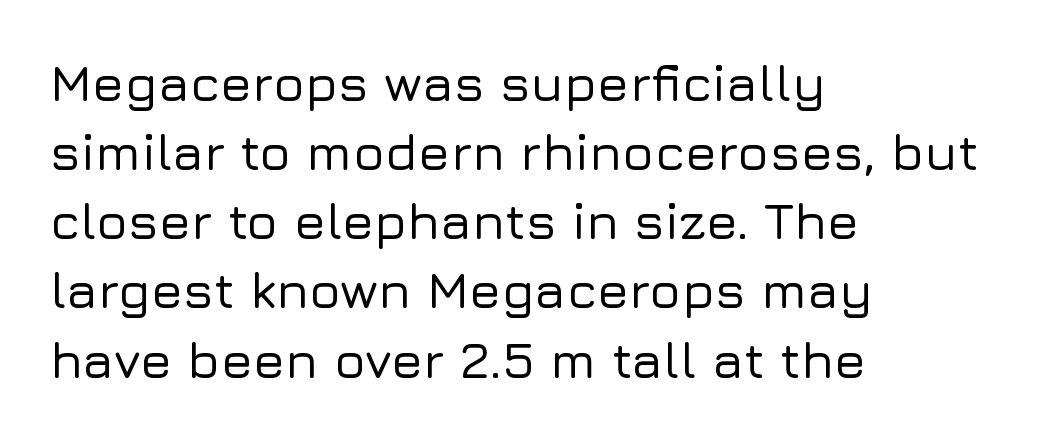
The rendering uses a moderate line-height, typical for paragraphs. Examine the stroke ends and you'll find no serifs. The lines in this sample share a left origin and differ only in where they stop. In terms of posture, this sample is upright. Here the designer chose a conventional face with non-uniform glyph widths.
